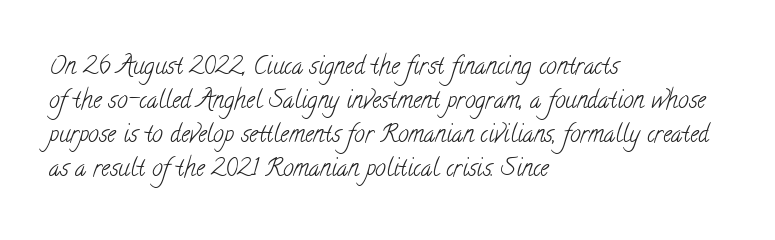
Q: Is the text bold? A: No.
Q: Is the text underlined? A: No.
Q: How is the paragraph aligned? A: Left-aligned.
Q: Is the spacing between letters normal or unusually wide? A: Normal.
Q: Is the spacing between lines tight, normal or loose? A: Normal.
